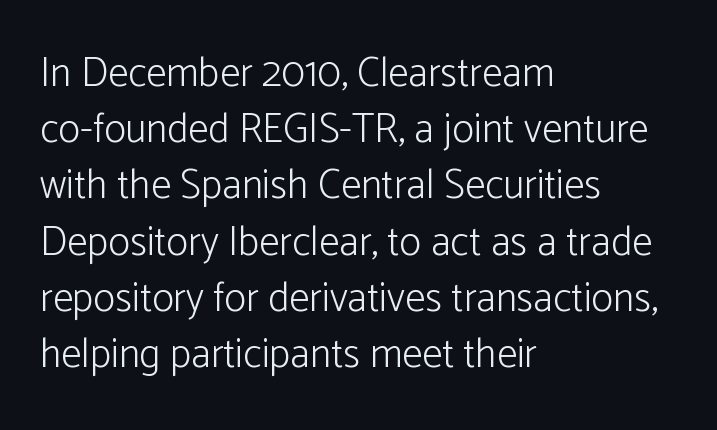
The gap between lines stays unmarked. Baseline-to-baseline distance is the conventional proportion of letter height. Typeset ragged right — the left edge is the straight one. No italicization has been applied; the sample stays upright. No extra ink here — the face is not bold.
